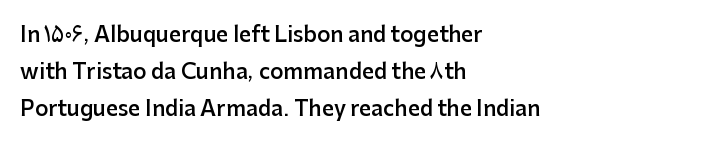
Q: Is the text bold? A: Semi-bold.
Q: Is the text italic (slanted)? A: No, it is upright.
Q: Is the text underlined? A: No.
Q: How is the paragraph aligned? A: Left-aligned.
Q: Is the spacing between letters normal or unusually wide? A: Normal.
